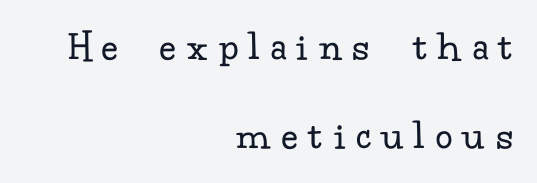
{"serif": "yes", "italic": "no", "bold": "no", "weight": "regular", "width": "normal", "stroke_contrast": "low", "x_height": "small", "monospaced": "no", "underline": "no", "align": "right", "line_spacing": "loose", "line_spacing_ratio": 2.12, "letter_spacing": "wide", "letter_spacing_em": 0.28, "glyph_px": 42}
